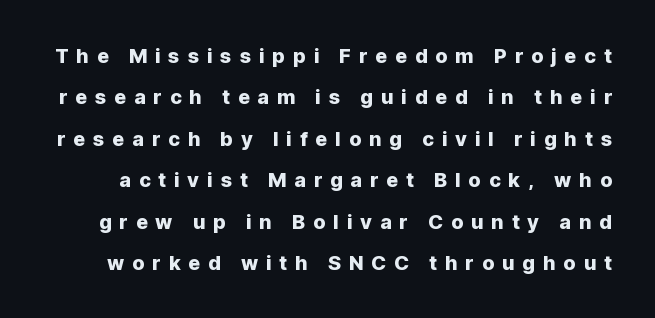
Quick note: not italic, upright. The gap between lines stays unmarked. Quick note: interline space is abundant. Look at the tracking — it's clearly loosened, letters drifting apart.
